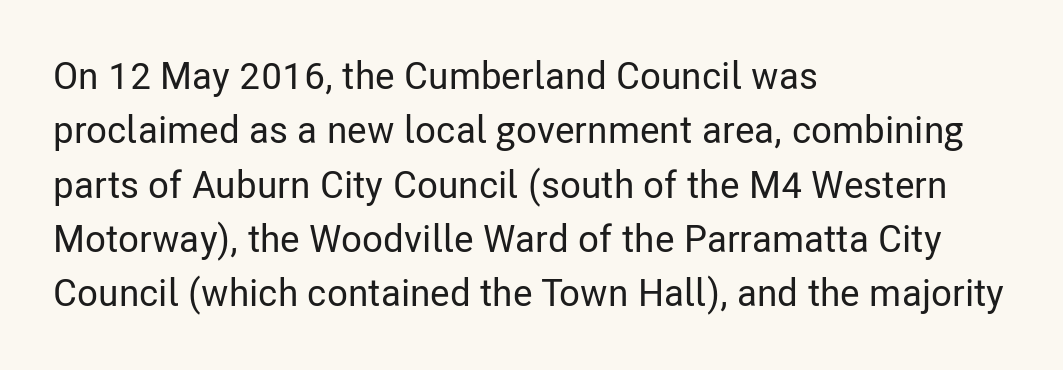
Q: Is the text italic (slanted)? A: No, it is upright.
Q: Is the typeface a serif or a sans-serif typeface? A: Sans-serif.
Q: Is the text underlined? A: No.
Q: How is the paragraph aligned? A: Left-aligned.
Q: Is the spacing between letters normal or unusually wide? A: Normal.
Q: Is the spacing between lines tight, normal or loose? A: Normal.
Q: Width (condensed, normal, or wide)? A: Condensed.
Q: Stroke contrast? A: Low.
Q: x-height? A: Medium.
Q: Monospaced? A: No.
